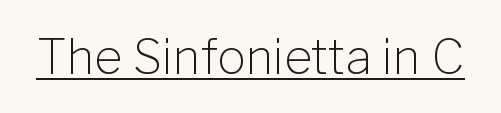
The image shows 48 px light sans-serif type, upright; set normal letter spacing, underlined; low stroke contrast and a medium x-height.
